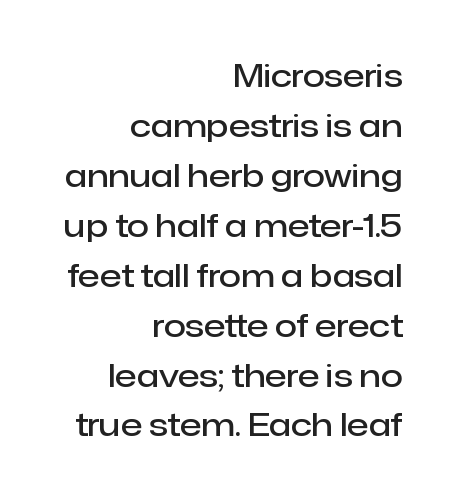
Q: Is the text bold? A: Semi-bold.
Q: Is the text italic (slanted)? A: No, it is upright.
Q: Is the typeface a serif or a sans-serif typeface? A: Sans-serif.
Q: Is the text underlined? A: No.
Q: How is the paragraph aligned? A: Right-aligned.
Q: Is the spacing between letters normal or unusually wide? A: Normal.
Q: Is the spacing between lines tight, normal or loose? A: Normal.
Q: Width (condensed, normal, or wide)? A: Normal.
Q: Stroke contrast? A: Low.
Q: x-height? A: Medium.
Q: Monospaced? A: No.
